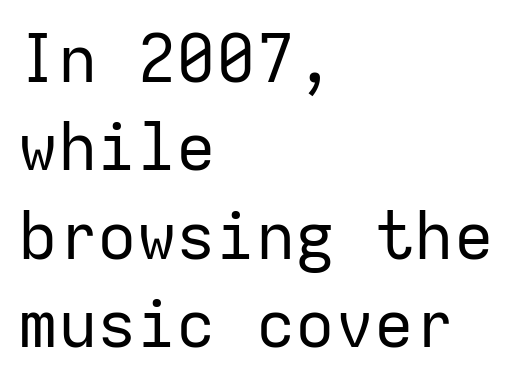
The image shows 66 px regular-weight sans-serif type, upright, monospaced; set left-aligned, normal line spacing (1.34x), normal letter spacing, not underlined; low stroke contrast and a medium x-height.
